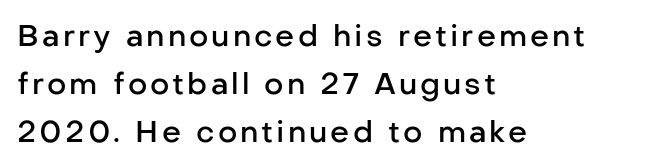
The image shows 30 px semibold sans-serif type, upright; set left-aligned, normal line spacing (1.6x), not underlined; low stroke contrast and a medium x-height.
